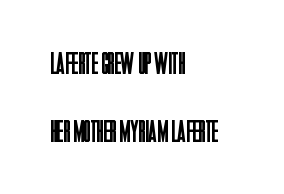
Q: Is the text bold? A: No.
Q: Is the text italic (slanted)? A: No, it is upright.
Q: Is the typeface a serif or a sans-serif typeface? A: Sans-serif.
Q: Is the text underlined? A: No.
Q: How is the paragraph aligned? A: Left-aligned.
Q: Is the spacing between letters normal or unusually wide? A: Normal.
Q: Is the spacing between lines tight, normal or loose? A: Loose.
Q: Width (condensed, normal, or wide)? A: Condensed.
Q: Stroke contrast? A: Low.
Q: x-height? A: Large.
Q: Monospaced? A: No.
